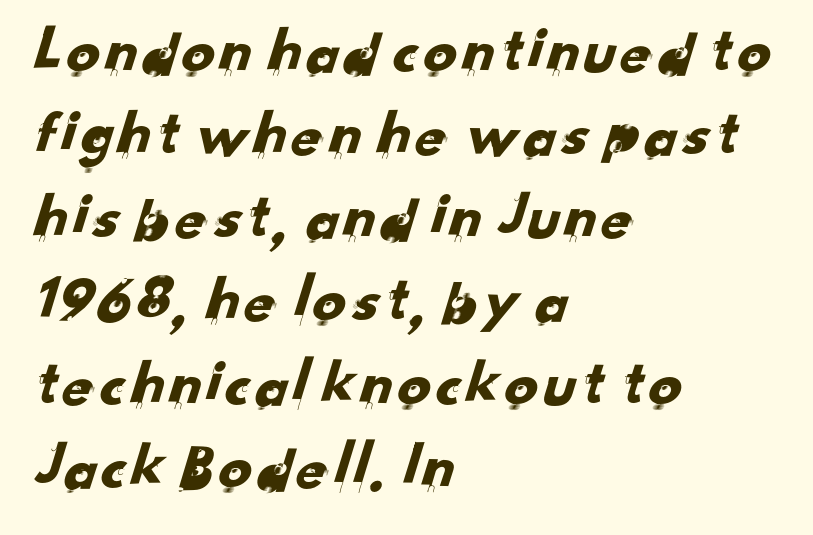
These lines are rendered in a variable-pitch font. This block has exactly the height ordinary leading produces. Caption: multi-line text, flush left, ragged right. No extra tracking has been applied to these lines.
